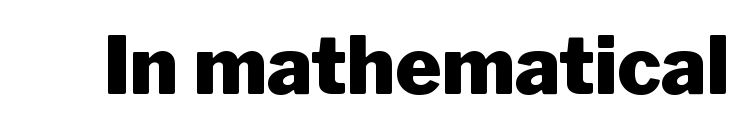
Type style note: lacks serifs. Students, this is bold: see how much ink each stroke carries. This sample has the flowing, uneven cadence of proportional lettering. Look at the tracking — it's just the regular setting, nothing added. The foot of each line stays bare and open. This sample uses an upright cut, with every glyph sitting square on the baseline.
